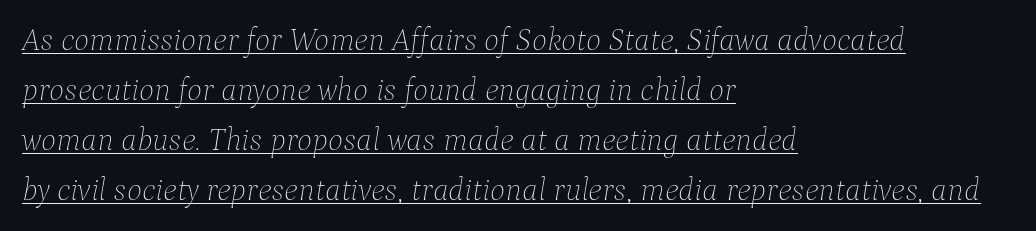
The paragraph has a hard left edge and a soft right edge. This rendering leaves character spacing at its baseline value. Glance below the letters and you will spot a drawn line. In terms of leading, this rendering sits right in the middle.
